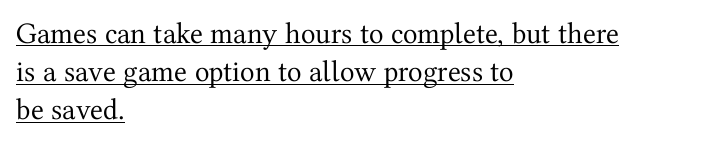
{"serif": "yes", "italic": "no", "bold": "no", "weight": "regular", "width": "normal", "stroke_contrast": "medium", "x_height": "medium", "monospaced": "no", "underline": "yes", "align": "left", "line_spacing": "normal", "line_spacing_ratio": 1.27, "letter_spacing": "normal", "letter_spacing_em": 0.0, "glyph_px": 30}
